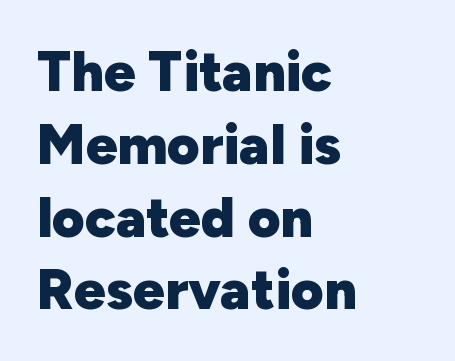
The image shows 56 px heavy sans-serif type, upright; set left-aligned, normal line spacing (1.3x), normal letter spacing, not underlined; low stroke contrast and a medium x-height.
